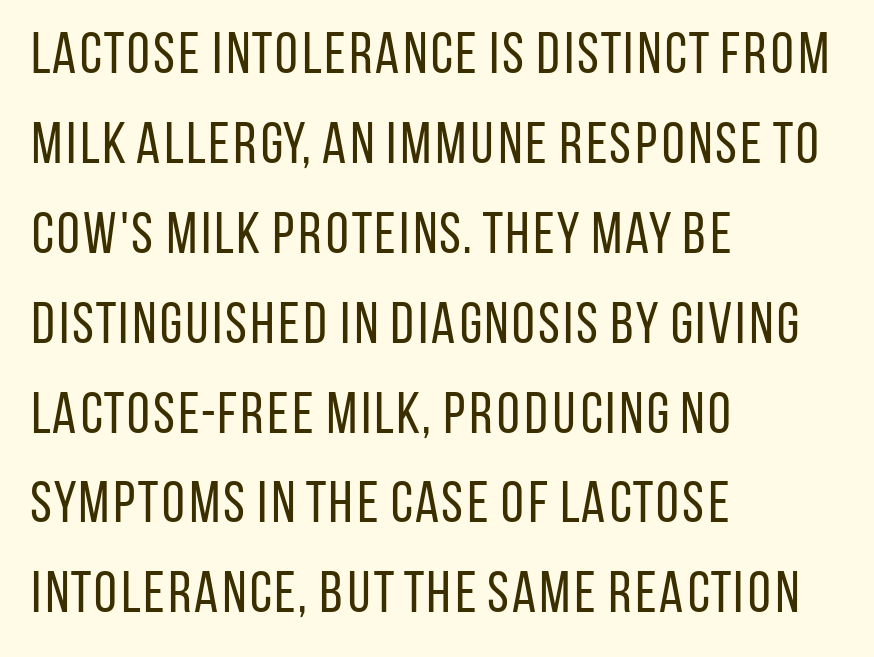
Q: Is the text bold? A: No.
Q: Is the text italic (slanted)? A: No, it is upright.
Q: Is the typeface a serif or a sans-serif typeface? A: Sans-serif.
Q: Is the text underlined? A: No.
Q: How is the paragraph aligned? A: Left-aligned.
Q: Is the spacing between letters normal or unusually wide? A: Normal.
Q: Is the spacing between lines tight, normal or loose? A: Normal.
Q: Width (condensed, normal, or wide)? A: Condensed.
Q: Stroke contrast? A: Low.
Q: x-height? A: Large.
Q: Monospaced? A: No.
